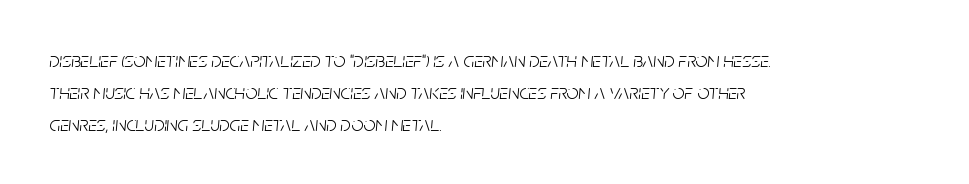
Compared with typical body copy, the letter spacing here is the same. Summary of vertical rhythm: regular, with standard interline spacing. Letters rest on an invisible, unmarked baseline. Notice how the passage keeps a crisp vertical edge on the left only. The font's italic variant was chosen for this text. No letter is thick-stroked: the sample isn't bold.
